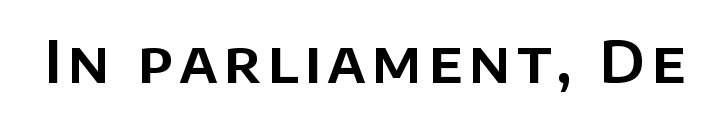
The image shows 58 px sans-serif type, upright; set not underlined; low stroke contrast and a large x-height.
